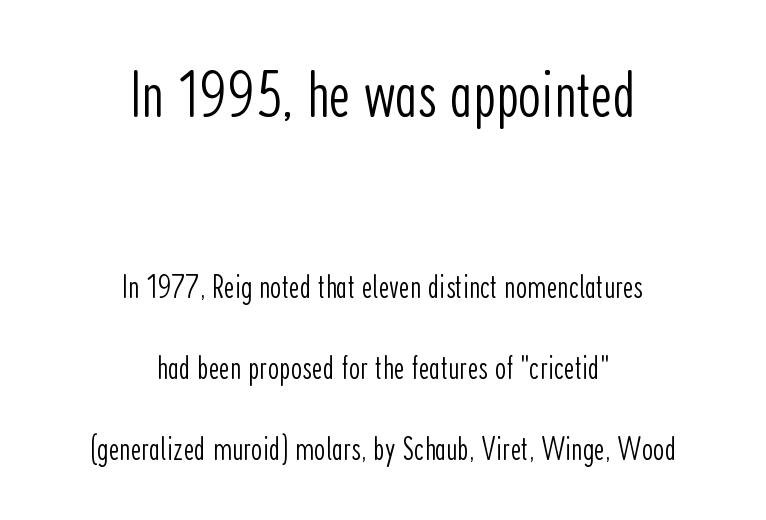
{"serif": "no", "italic": "no", "bold": "no", "weight": "light", "width": "condensed", "stroke_contrast": "low", "x_height": "medium", "monospaced": "no", "underline": "no", "align": "center", "line_spacing": "loose", "line_spacing_ratio": 2.45, "letter_spacing": "normal", "letter_spacing_em": 0.0, "larger_block": "first", "size_ratio": 2.0, "glyph_px": 66}
